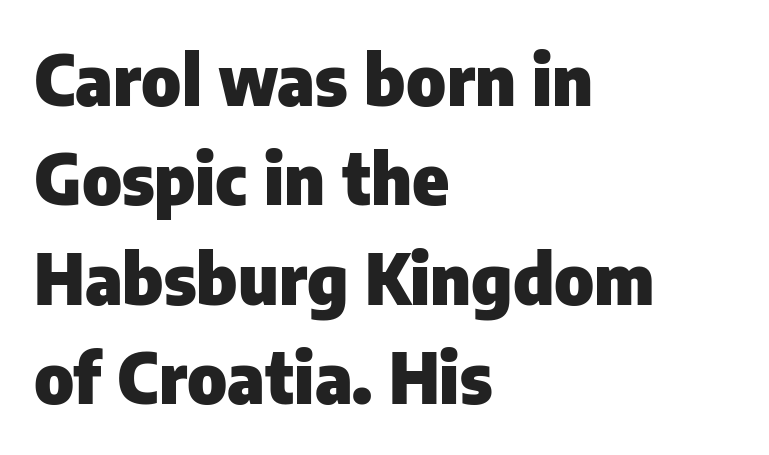
Q: Is the text bold? A: Yes.
Q: Is the text italic (slanted)? A: No, it is upright.
Q: Is the typeface a serif or a sans-serif typeface? A: Sans-serif.
Q: Is the text underlined? A: No.
Q: How is the paragraph aligned? A: Left-aligned.
Q: Is the spacing between letters normal or unusually wide? A: Normal.
Q: Is the spacing between lines tight, normal or loose? A: Normal.
Q: Width (condensed, normal, or wide)? A: Normal.
Q: Stroke contrast? A: Low.
Q: x-height? A: Medium.
Q: Monospaced? A: No.
